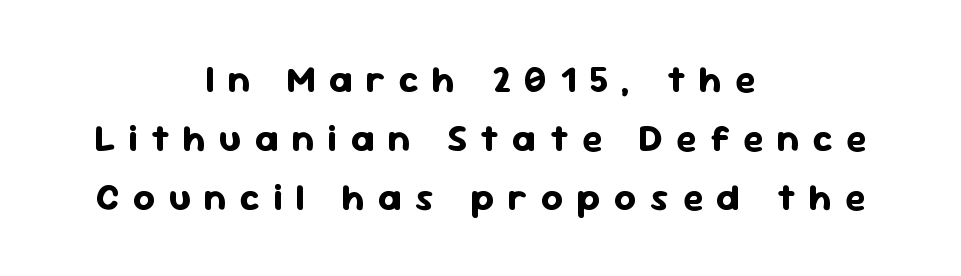
I'd call this a sans setting — the letters go barefoot. Leftover space on each line is divided equally before and after the words. The passage shown stacks its lines at a standard gap. Note the varied advance widths — an 'i' is clearly narrower than an 'm'.
